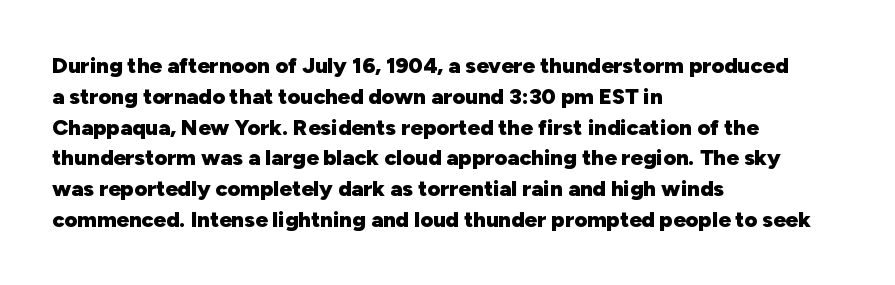
No italicization has been applied; the sample stays upright. The line-height multiplier appears to be the usual default. The face used here has the dense, thick strokes of a bold. Clear beneath every line of the passage. Each word holds together tightly as a unit, with standard inter-letter gaps. The typesetter chose a ragged-right arrangement here.
